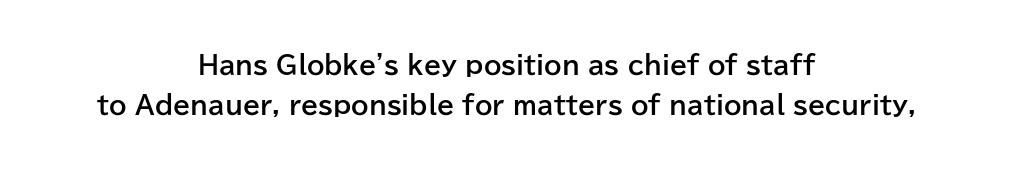
Ascenders rise straight up at ninety degrees. Is the letter spacing exaggerated? No — it looks like the ordinary default. The glyphs are unaccompanied by any horizontal stroke below them. Honestly, the row spacing looks completely unremarkable. The typesetter chose a symmetrical, centered arrangement here. Plenty of ink on the page — the face is bold.
